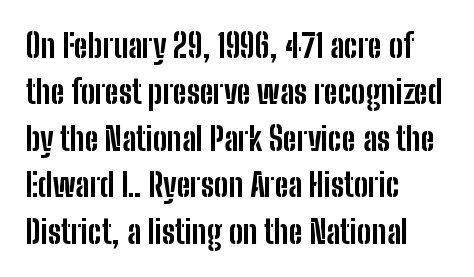
All the whitespace from short lines collects on the right. Unmarked baselines from the first word to the last. Do the characters align in a grid? No, the font is proportional. You could call the tracking neutral — neither tight nor loose. Weight: bold. The line-height multiplier appears to be the usual default.
